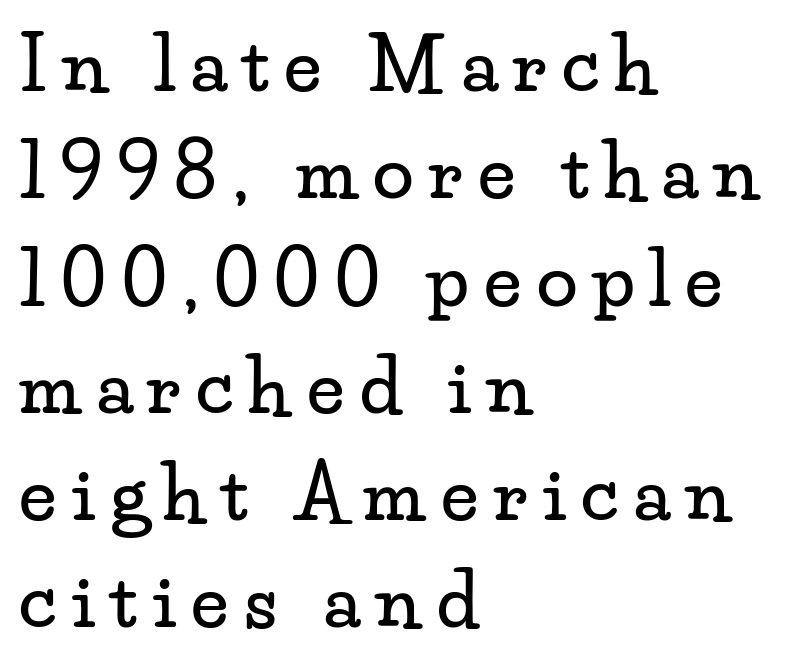
The lines sit at an ordinary, default distance from one another. I'd call this a serif setting — the letters wear small feet. Looks like regular typesetting: each glyph gets only the width it needs. These lines are set flush left with a ragged right edge. This rendering widens character spacing well past its baseline value. The strip under each line holds only bare page.
